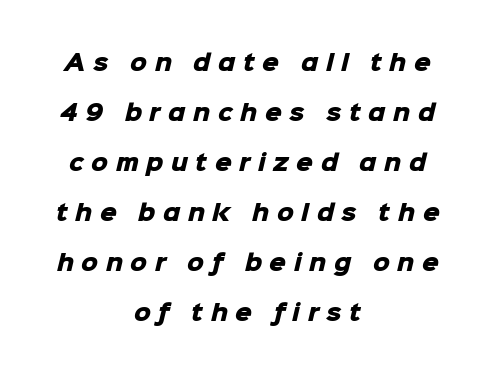
The paragraph has two soft edges and a firm central axis. How heavy is the stroke? Heavy — this is a bold. The leading is generous, giving the passage an open texture. The letterforms stand isolated, each surrounded by extra space.
